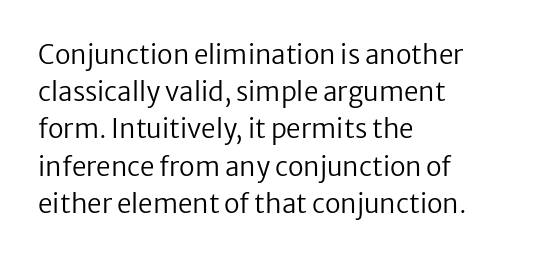
{"italic": "no", "bold": "no", "underline": "no", "align": "left", "line_spacing": "normal", "line_spacing_ratio": 1.43, "letter_spacing": "normal", "letter_spacing_em": 0.0, "glyph_px": 26}
